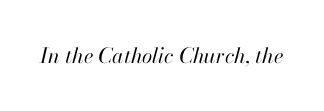
Yep, that's italic — everything's leaning. The face looks like a standard text weight, possibly lighter. This sample uses plain, unmodified letter spacing. Descenders hang freely into open space.
